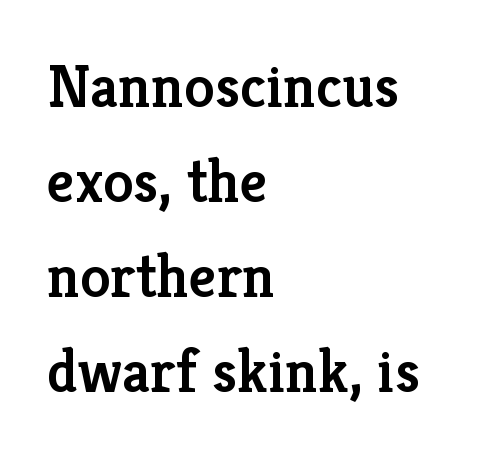
Q: Is the text bold? A: Semi-bold.
Q: Is the text italic (slanted)? A: No, it is upright.
Q: Is the typeface a serif or a sans-serif typeface? A: Serif.
Q: Is the text underlined? A: No.
Q: How is the paragraph aligned? A: Left-aligned.
Q: Is the spacing between letters normal or unusually wide? A: Normal.
Q: Is the spacing between lines tight, normal or loose? A: Normal.
Q: Width (condensed, normal, or wide)? A: Normal.
Q: Stroke contrast? A: Low.
Q: x-height? A: Medium.
Q: Monospaced? A: No.
